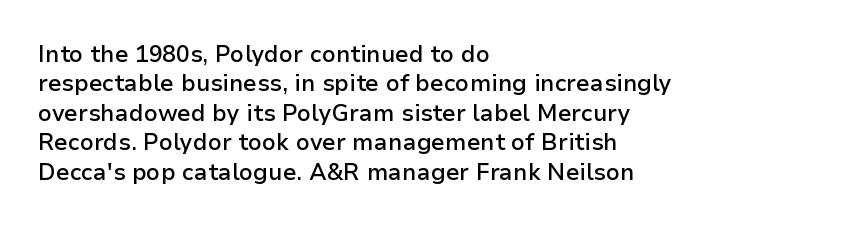
The image shows 23 px text type, upright; set left-aligned, normal line spacing (1.28x), normal letter spacing, not underlined.
